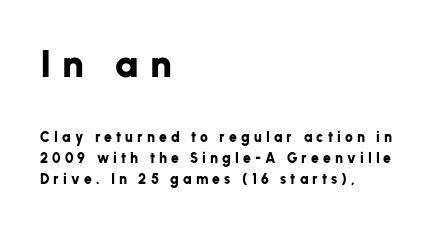
Q: Is the text bold? A: Yes.
Q: Is the text italic (slanted)? A: No, it is upright.
Q: Is the typeface a serif or a sans-serif typeface? A: Sans-serif.
Q: Is the text underlined? A: No.
Q: How is the paragraph aligned? A: Left-aligned.
Q: Is the spacing between letters normal or unusually wide? A: Unusually wide.
Q: Is the spacing between lines tight, normal or loose? A: Normal.
Q: Which block of text is set in a larger size, the first (top) or the second (bottom)? A: The first (top) one.
Q: Width (condensed, normal, or wide)? A: Normal.
Q: Stroke contrast? A: Low.
Q: x-height? A: Medium.
Q: Monospaced? A: No.
